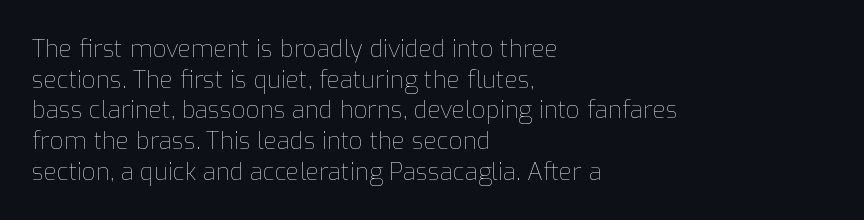
The image shows 24 px text type, upright; set left-aligned, normal line spacing (1.28x), normal letter spacing, not underlined.
